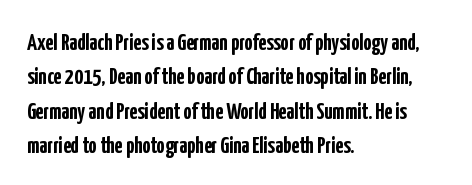
The space directly below the letters is spotless. Interline gaps are of average width in this sample. Ascenders rise straight up at ninety degrees. The rendering anchors every line to the left-hand side. The horizontal fit of the characters is conventional and even. The sample has been set heavy, in full bold.
